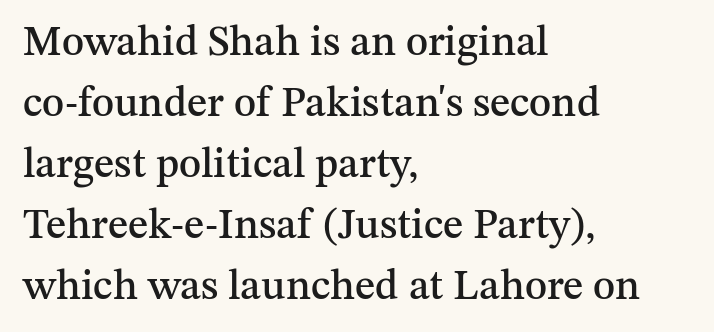
{"serif": "yes", "italic": "no", "width": "normal", "stroke_contrast": "medium", "x_height": "medium", "monospaced": "no", "underline": "no", "align": "left", "line_spacing": "normal", "line_spacing_ratio": 1.45, "letter_spacing": "normal", "letter_spacing_em": 0.0, "glyph_px": 42}
